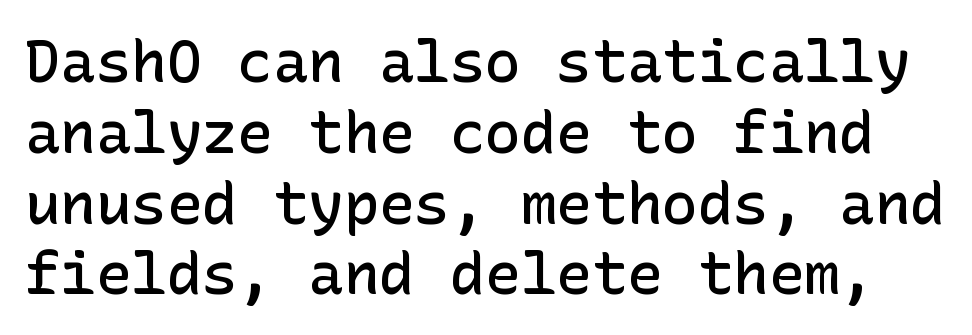
The image shows 59 px semibold sans-serif type, upright; set line spacing 1.2x, normal letter spacing, not underlined; low stroke contrast and a medium x-height.
